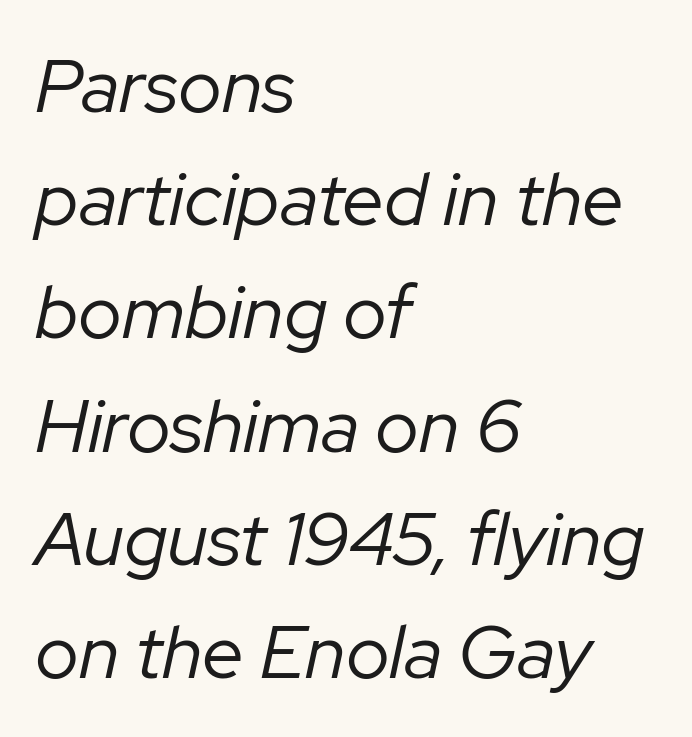
The image shows 75 px regular-weight type, italic (leaning right); set left-aligned, normal line spacing (1.51x), normal letter spacing, not underlined; low stroke contrast and a medium x-height.
